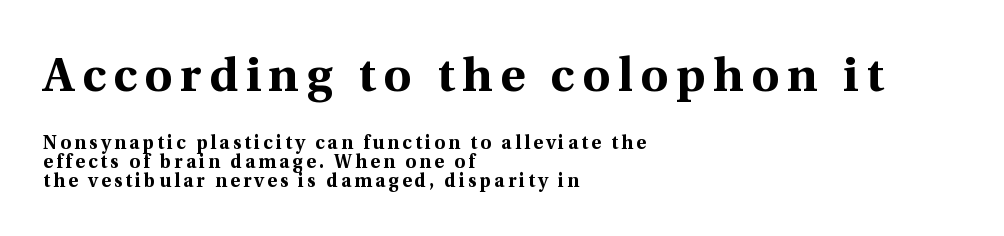
Q: Is the text bold? A: Yes.
Q: Is the text italic (slanted)? A: No, it is upright.
Q: Is the typeface a serif or a sans-serif typeface? A: Serif.
Q: Is the text underlined? A: No.
Q: How is the paragraph aligned? A: Left-aligned.
Q: Is the spacing between lines tight, normal or loose? A: Tight.
Q: Which block of text is set in a larger size, the first (top) or the second (bottom)? A: The first (top) one.
Q: Width (condensed, normal, or wide)? A: Normal.
Q: x-height? A: Medium.
Q: Monospaced? A: No.
